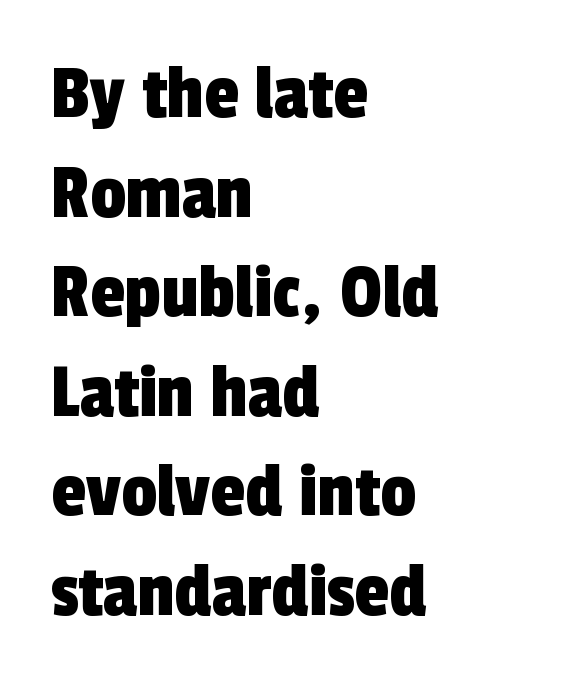
{"serif": "no", "width": "condensed", "x_height": "medium", "monospaced": "no", "underline": "no", "align": "left", "line_spacing": "normal", "line_spacing_ratio": 1.26, "letter_spacing": "normal", "letter_spacing_em": 0.0, "glyph_px": 79}
